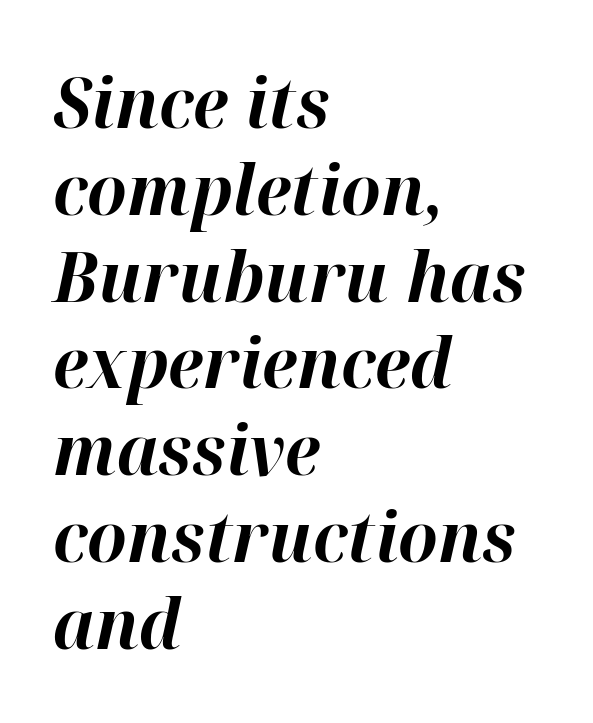
The image shows 70 px bold type, italic (leaning right); set left-aligned, line spacing 1.24x, normal letter spacing, not underlined; high stroke contrast and a medium x-height.
